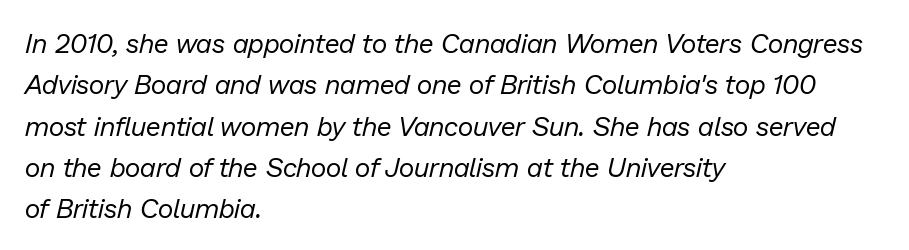
These lines stack with their left ends in a neat column. Compared with typical paragraphs, the rows here are spaced about the same. These glyphs show unthickened strokes, regular width or finer. In terms of letterspacing, this is plain default setting. Yep, that's italic — everything's leaning. A bare baseline throughout the passage.
